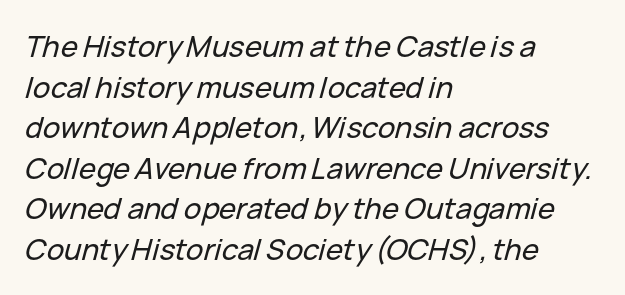
This rendering uses left alignment, leaving the right contour irregular. Look at the tracking — it's just the regular setting, nothing added. You could not count columns in this text — the font is proportionally spaced. Does the lettering tilt? It does — this is italic. The block of text has a typical density, with ordinary space between rows. Underline: absent.
